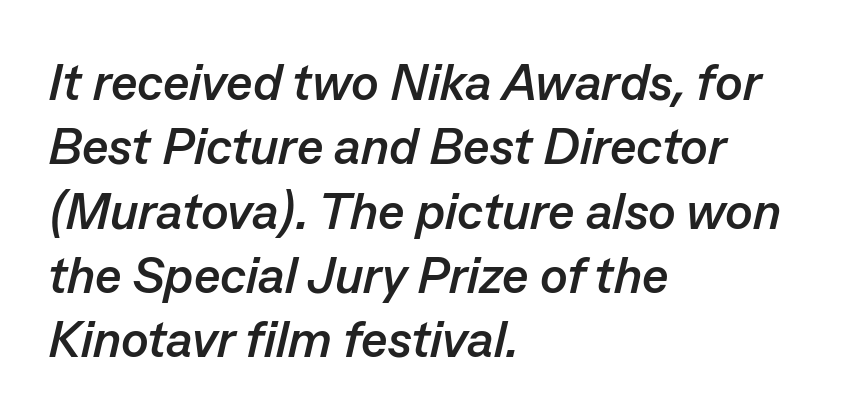
{"italic": "yes", "lean": "right", "slant_degrees": 13, "bold": "yes", "weight": "semibold", "width": "normal", "stroke_contrast": "low", "x_height": "medium", "monospaced": "no", "underline": "no", "align": "left", "line_spacing": "normal", "line_spacing_ratio": 1.26, "letter_spacing": "normal", "letter_spacing_em": 0.0, "glyph_px": 51}
